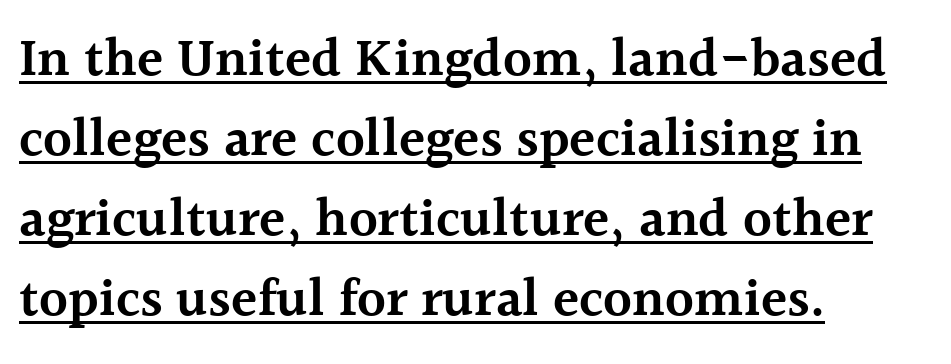
The image shows 54 px semibold serif type, upright; set left-aligned, normal line spacing (1.48x), normal letter spacing, underlined; a medium x-height.
